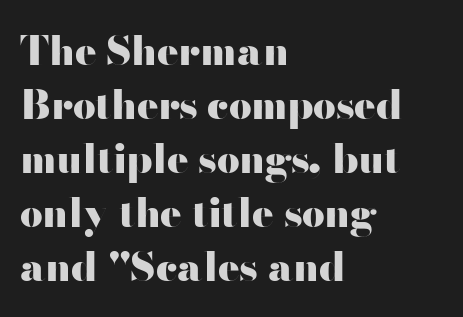
The image shows 40 px heavy, wide sans-serif type, upright; set left-aligned, normal line spacing (1.35x), normal letter spacing, not underlined; high stroke contrast and a small x-height.
